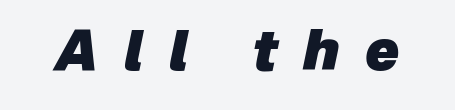
Anything drawn beneath the words? Only blank space. Is the letter spacing exaggerated? Yes — the characters are pushed far apart. Strokes here are thick enough to call this a true bold. The letters advance in unequal steps, a hallmark of proportional type.
